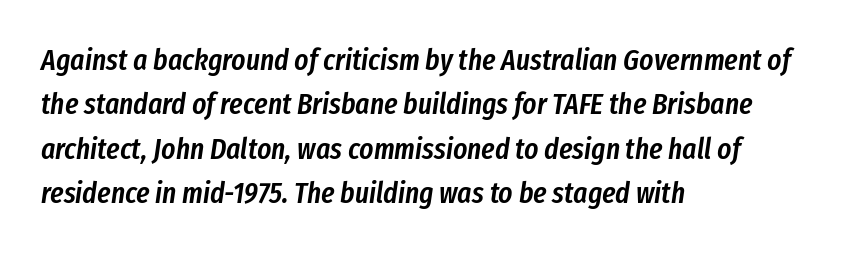
The passage shown has conventional tracking throughout. Proportional: the letters do not fall into vertical columns. Emphasis by weight is partial: semibold. Baseline-to-baseline distance is the conventional proportion of letter height.
